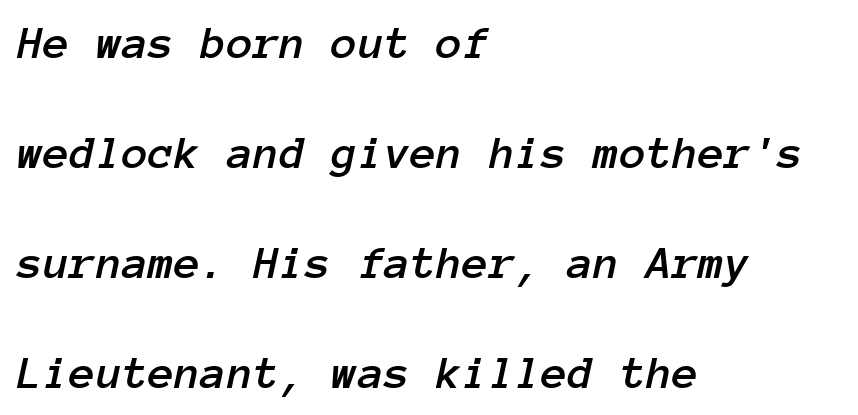
{"italic": "yes", "lean": "right", "slant_degrees": 12, "width": "normal", "stroke_contrast": "low", "x_height": "medium", "monospaced": "yes", "underline": "no", "align": "left", "line_spacing": "loose", "line_spacing_ratio": 2.29, "letter_spacing": "normal", "letter_spacing_em": 0.0, "glyph_px": 48}
